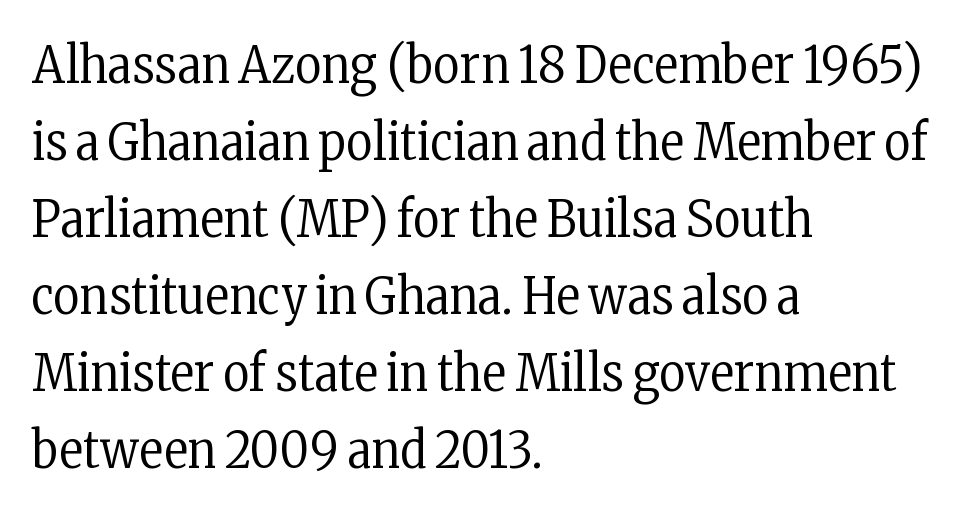
{"serif": "yes", "italic": "no", "bold": "no", "weight": "regular", "width": "condensed", "stroke_contrast": "low", "x_height": "medium", "monospaced": "no", "underline": "no", "align": "left", "line_spacing": "normal", "line_spacing_ratio": 1.51, "letter_spacing": "normal", "letter_spacing_em": 0.0, "glyph_px": 51}
